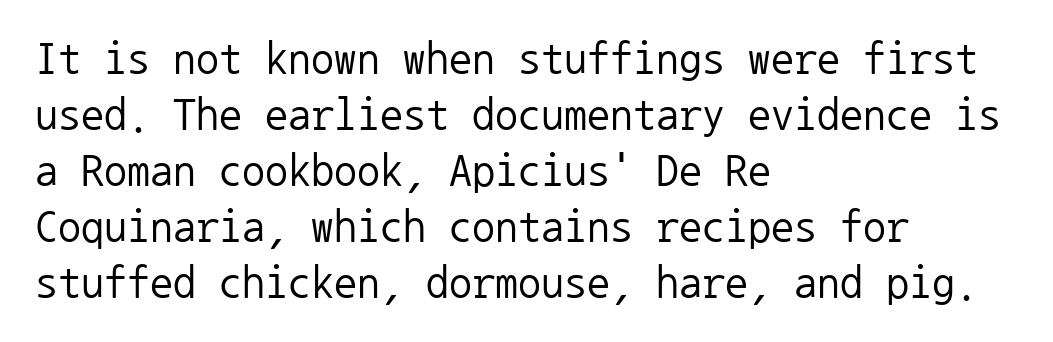
The image shows 46 px regular-weight sans-serif type, upright, monospaced; set left-aligned, line spacing 1.22x, normal letter spacing, not underlined; low stroke contrast and a medium x-height.
